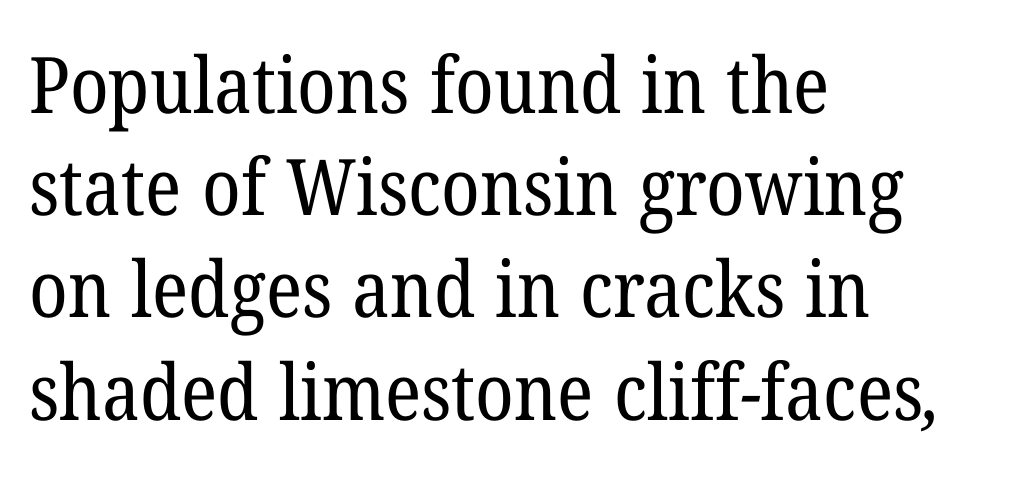
The image shows 78 px regular-weight serif type; set left-aligned, normal line spacing (1.31x), normal letter spacing, not underlined; low stroke contrast and a medium x-height.
